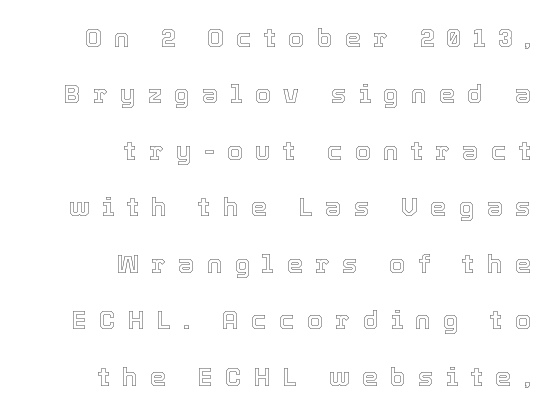
{"italic": "no", "underline": "no", "align": "right", "line_spacing": "loose", "line_spacing_ratio": 2.17, "letter_spacing": "wide", "letter_spacing_em": 0.47, "glyph_px": 26}
